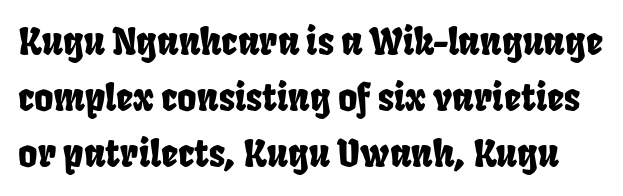
{"serif": "no", "width": "condensed", "stroke_contrast": "low", "x_height": "large", "monospaced": "no", "underline": "no", "line_spacing": "normal", "line_spacing_ratio": 1.52, "letter_spacing": "normal", "letter_spacing_em": 0.0, "glyph_px": 37}
